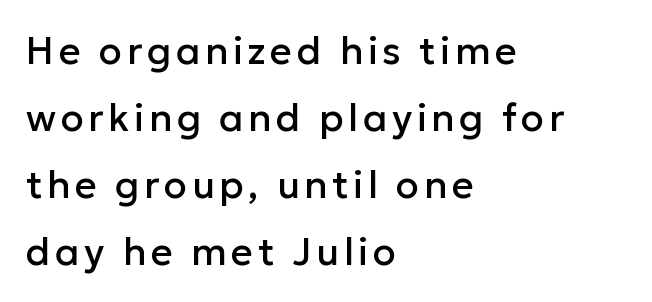
Q: Is the text italic (slanted)? A: No, it is upright.
Q: Is the typeface a serif or a sans-serif typeface? A: Sans-serif.
Q: Is the text underlined? A: No.
Q: How is the paragraph aligned? A: Left-aligned.
Q: Width (condensed, normal, or wide)? A: Normal.
Q: Stroke contrast? A: Low.
Q: x-height? A: Medium.
Q: Monospaced? A: No.
